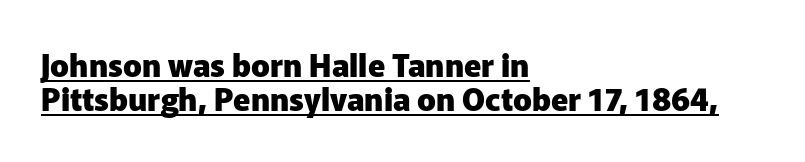
{"serif": "no", "italic": "no", "bold": "yes", "weight": "heavy", "width": "normal", "stroke_contrast": "low", "x_height": "medium", "monospaced": "no", "underline": "yes", "align": "left", "line_spacing": "tight", "line_spacing_ratio": 1.11, "letter_spacing": "normal", "letter_spacing_em": 0.0, "glyph_px": 31}
